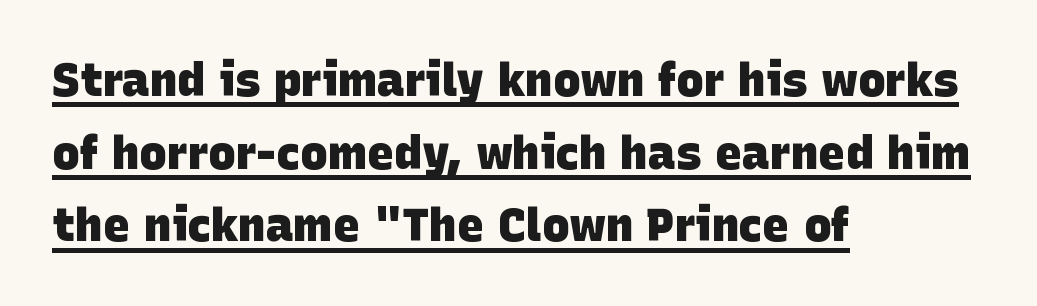
Q: Is the text bold? A: Yes.
Q: Is the typeface a serif or a sans-serif typeface? A: Sans-serif.
Q: Is the text underlined? A: Yes.
Q: How is the paragraph aligned? A: Left-aligned.
Q: Is the spacing between letters normal or unusually wide? A: Normal.
Q: Is the spacing between lines tight, normal or loose? A: Normal.
Q: Width (condensed, normal, or wide)? A: Normal.
Q: Stroke contrast? A: Low.
Q: x-height? A: Large.
Q: Monospaced? A: No.
